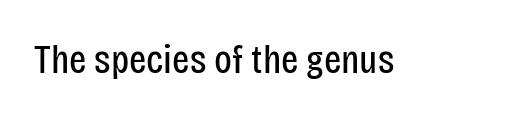
Here the designer chose a conventional face with non-uniform glyph widths. Any mark beneath the type? The region is blank. Check where the strokes stop: nothing finishes them off — pure sans. The typesetting does not lean heavy: it is not bold. The letters sit at their default tracking, neither squeezed nor spread. A roman cut, with each character standing at attention.
